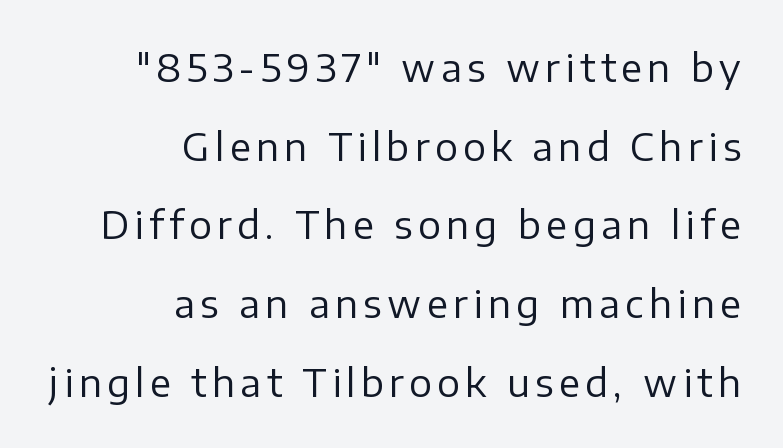
The image shows 38 px regular-weight sans-serif type, upright; set right-aligned, loose line spacing (2.07x), not underlined; low stroke contrast and a medium x-height.
